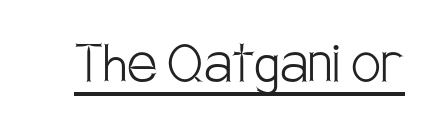
Vertical strokes here are truly vertical. Is this a sans? Yes — the strokes have no serifs. How are the letters spaced? Ordinarily, with no added tracking. Is the type heavy? It reads as light-to-regular instead.
